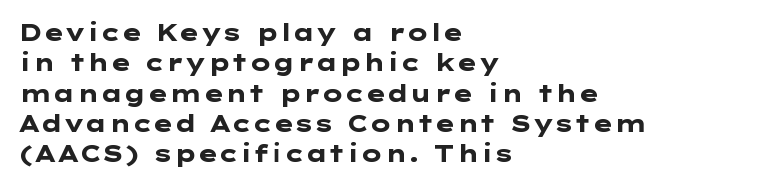
Q: Is the text bold? A: Yes.
Q: Is the text italic (slanted)? A: No, it is upright.
Q: Is the text underlined? A: No.
Q: How is the paragraph aligned? A: Left-aligned.
Q: Is the spacing between letters normal or unusually wide? A: Normal.
Q: Is the spacing between lines tight, normal or loose? A: Normal.
